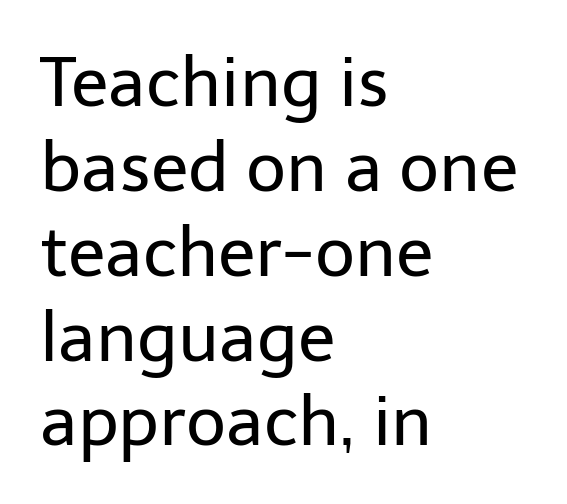
The typography opts for an upright posture over an oblique one. Observe the ordinary spacing: letters are neighbours, not strangers. Counters stay open thanks to moderate or lighter strokes. The words here are not underlined.
